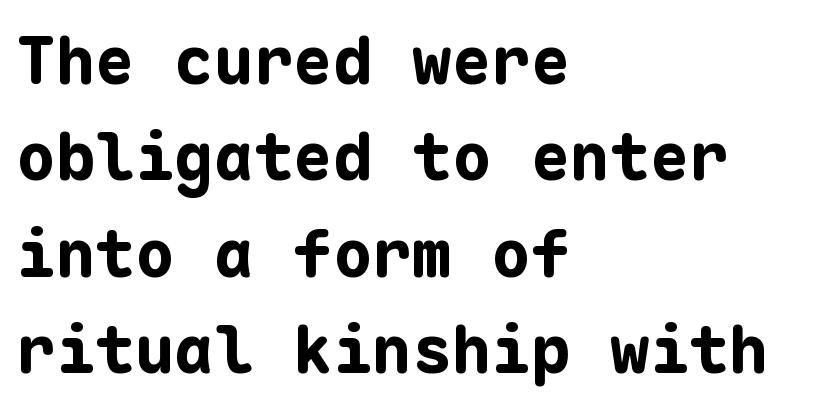
A typesetter would call this leading conventional body-copy spacing. Compared with typical body copy, the letter spacing here is the same. The passage shown is typed in a monospace face where columns stay perfectly aligned. Visually the block forms a straight wall on the left and a jagged coastline on the right. This rendering employs a face without finishing strokes, i.e., a sans-serif.
